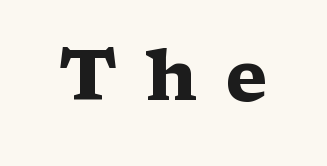
Is this a sans? No — the strokes have serifs. I'd describe the lettering as bold — thick and assertive. Note the varied advance widths — an 'i' is clearly narrower than an 'm'. Posture: upright roman. Has an underline been added? It has not.
